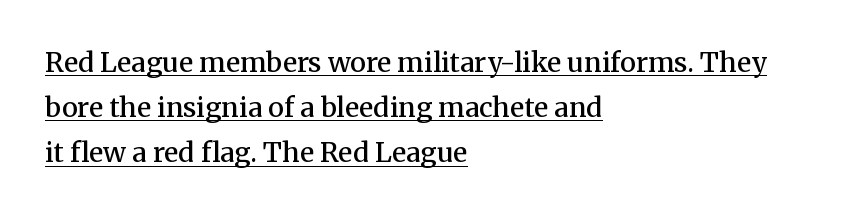
No italicization has been applied; the sample stays upright. Has an underline been added? It has. Typeset ragged right — the left edge is the straight one. Summary of vertical rhythm: regular, with standard interline spacing. The horizontal fit of the characters is conventional and even. Does the weight exceed regular? Yes, but only to semibold.
